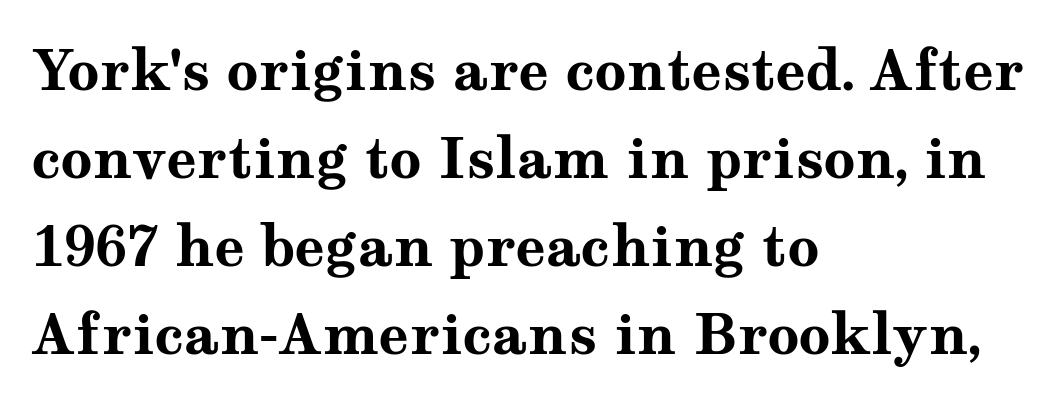
{"serif": "yes", "italic": "no", "bold": "yes", "weight": "bold", "width": "wide", "stroke_contrast": "medium", "x_height": "medium", "monospaced": "no", "underline": "no", "align": "left", "line_spacing": "normal", "line_spacing_ratio": 1.57, "letter_spacing": "normal", "letter_spacing_em": 0.0, "glyph_px": 56}
